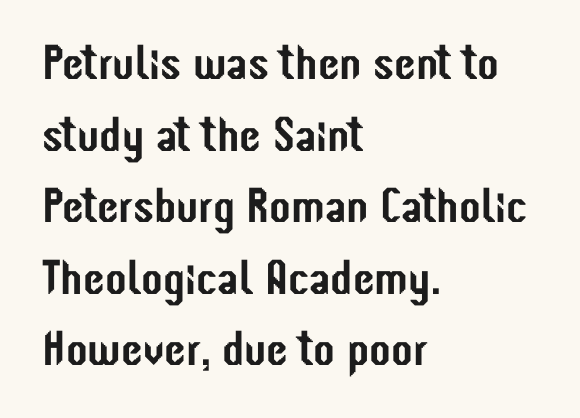
The image shows 49 px condensed sans-serif type, upright; set left-aligned, normal line spacing (1.46x), normal letter spacing, not underlined; low stroke contrast and a medium x-height.
